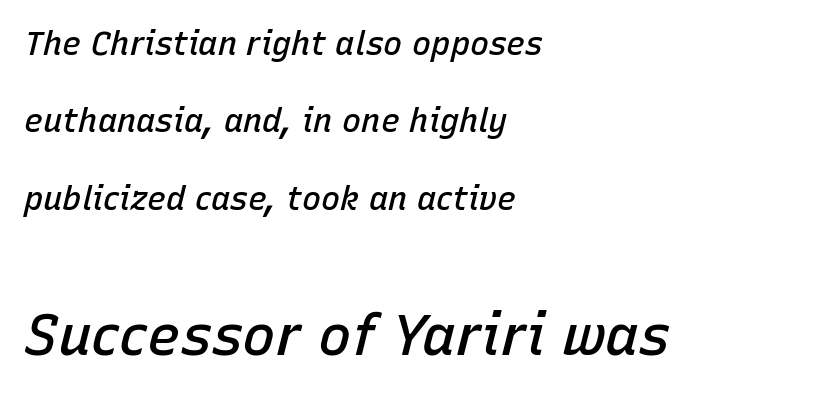
Proportional: the letters do not fall into vertical columns. Every letter is mildly thick-stroked: semibold rather than bold. Words appear dense and cohesive because spacing is normal. Yep, that's italic — everything's leaning.
